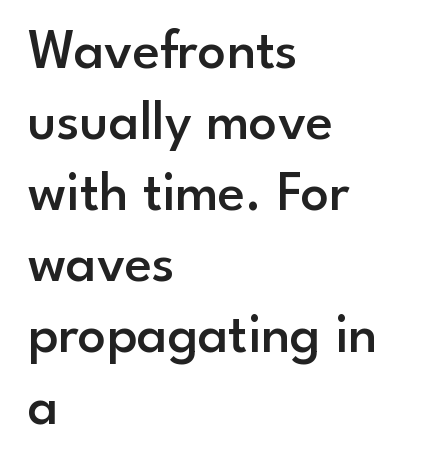
Honestly, the letter spacing is just normal — you wouldn't notice it. When letters stand straight like this, we call the style roman or upright. Nope, no serifs anywhere on these letters. All the whitespace from short lines collects on the right. Slightly chunky letters — semibold, I'd say, not full bold.
